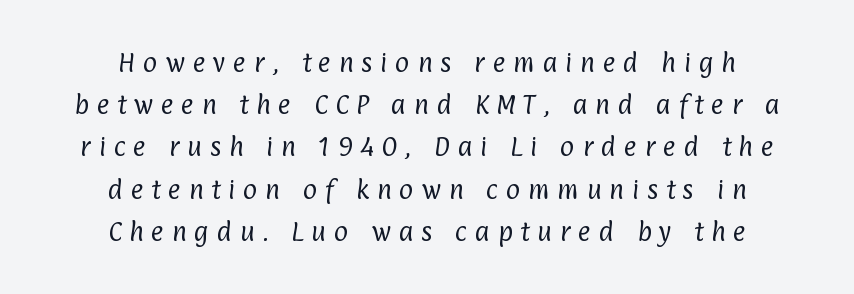
Q: Is the text bold? A: No.
Q: Is the text underlined? A: No.
Q: How is the paragraph aligned? A: Centered.
Q: Is the spacing between letters normal or unusually wide? A: Unusually wide.
Q: Is the spacing between lines tight, normal or loose? A: Loose.
